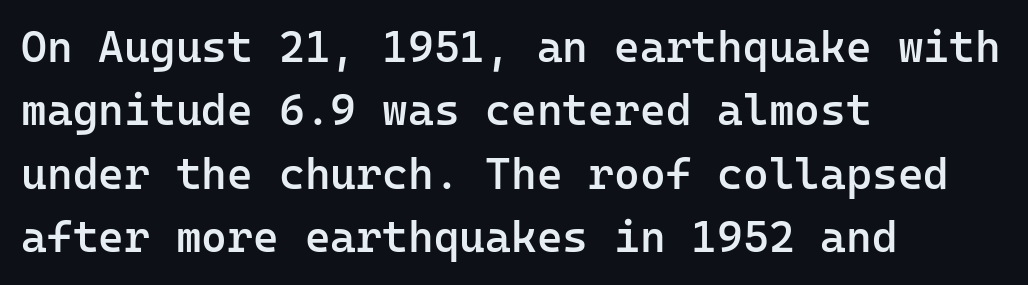
{"serif": "no", "italic": "no", "bold": "semi", "weight": "semibold", "width": "normal", "stroke_contrast": "low", "x_height": "medium", "monospaced": "yes", "underline": "no", "align": "left", "line_spacing": "normal", "line_spacing_ratio": 1.44, "letter_spacing": "normal", "letter_spacing_em": 0.0, "glyph_px": 44}
